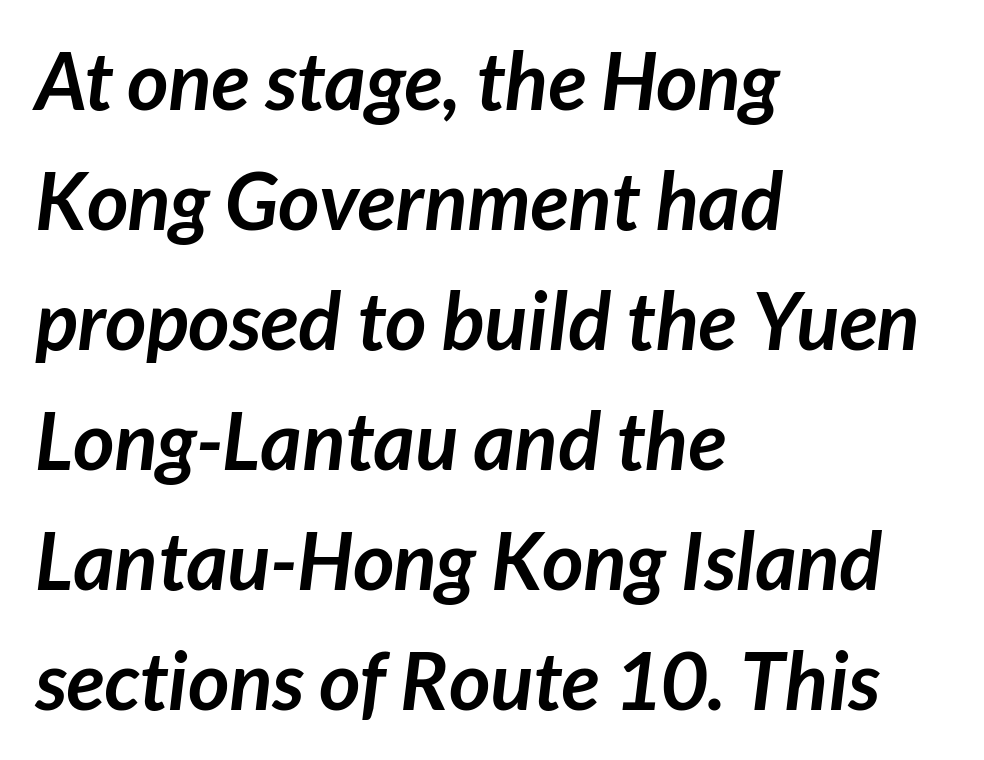
{"serif": "no", "bold": "yes", "weight": "semibold", "width": "normal", "stroke_contrast": "low", "x_height": "medium", "monospaced": "no", "underline": "no", "align": "left", "line_spacing": "normal", "line_spacing_ratio": 1.5, "letter_spacing": "normal", "letter_spacing_em": 0.0, "glyph_px": 80}
